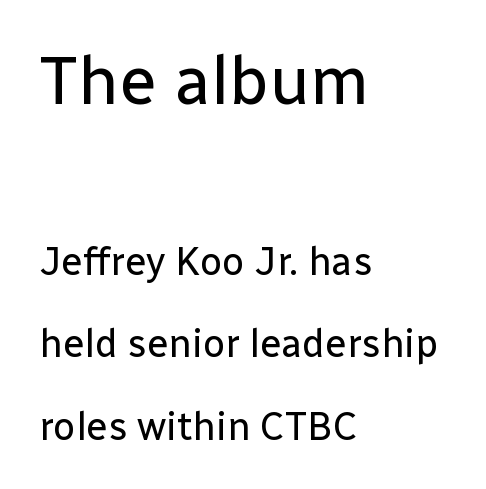
The image shows 68 px regular-weight sans-serif type, upright; set left-aligned, loose line spacing (2.12x), normal letter spacing, not underlined; the first (top) block is 1.74x larger; low stroke contrast and a medium x-height.
